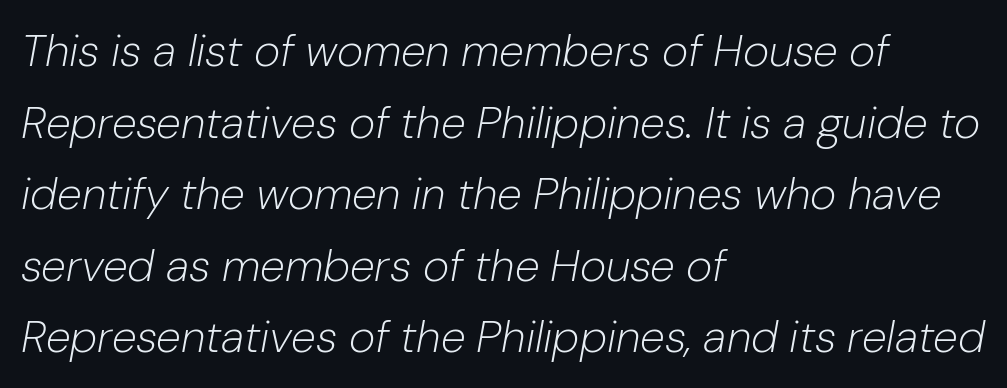
{"italic": "yes", "lean": "right", "slant_degrees": 10, "bold": "no", "weight": "light", "width": "normal", "stroke_contrast": "low", "x_height": "medium", "monospaced": "no", "underline": "no", "align": "left", "line_spacing": "normal", "line_spacing_ratio": 1.59, "letter_spacing": "normal", "letter_spacing_em": 0.0, "glyph_px": 45}
